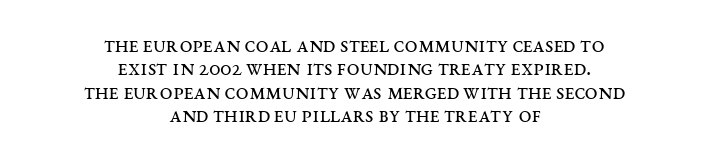
Q: Is the text bold? A: No.
Q: Is the text italic (slanted)? A: No, it is upright.
Q: Is the text underlined? A: No.
Q: How is the paragraph aligned? A: Centered.
Q: Is the spacing between letters normal or unusually wide? A: Normal.
Q: Is the spacing between lines tight, normal or loose? A: Tight.
